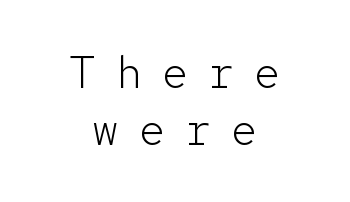
Interline gaps are of average width in this sample. The typography opts for an upright posture over an oblique one. Students, note that the glyphs here are deliberately spaced far apart. A typesetter would label this face a sans. The words here are not underlined. The rendering uses typewriter-style spacing with identical character cells.
